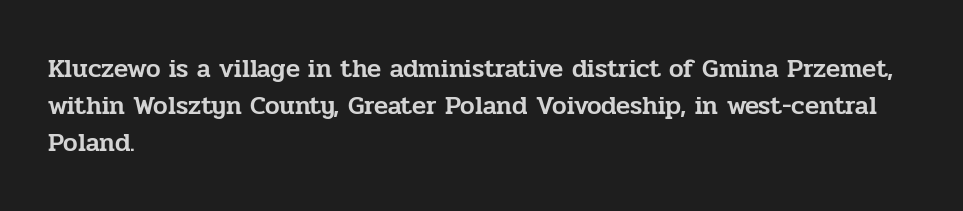
Inter-character spacing is left at the font's built-in metrics. Bare-footed words on every line. Every stem runs plumb, perpendicular to the baseline. Line spacing here is normal. Every row of glyphs begins at an identical x-position on the left.
